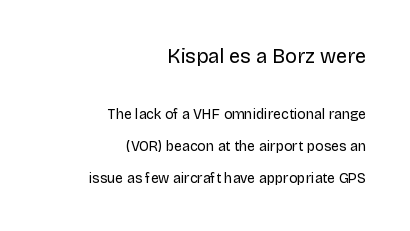
The image shows 20 px text type, upright; set right-aligned, loose line spacing (2.27x), normal letter spacing, not underlined; the first (top) block is 1.43x larger.
